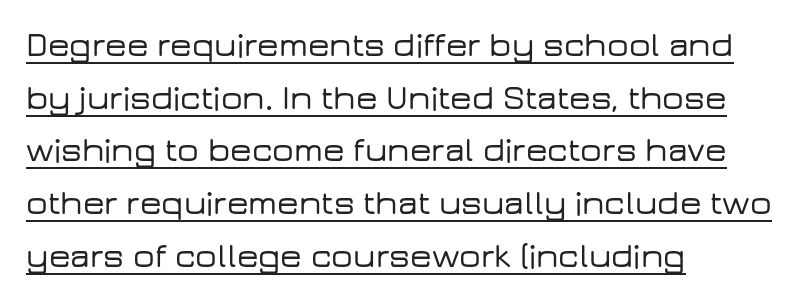
{"serif": "no", "italic": "no", "width": "wide", "stroke_contrast": "low", "x_height": "medium", "monospaced": "no", "underline": "yes", "align": "left", "line_spacing": "normal", "line_spacing_ratio": 1.55, "letter_spacing": "normal", "letter_spacing_em": 0.0, "glyph_px": 34}
